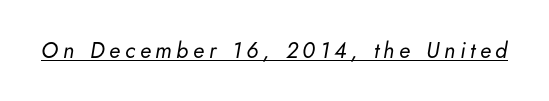
The image shows 22 px text type, italic (leaning right); set unusually wide letter spacing (+0.21 em), underlined.
